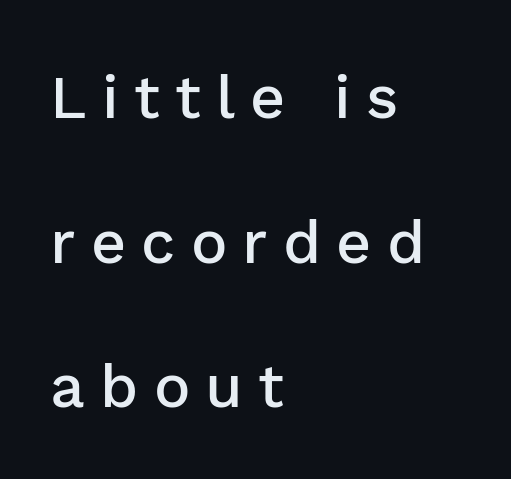
The image shows 61 px semibold sans-serif type, upright; set left-aligned, loose line spacing (2.37x), unusually wide letter spacing (+0.25 em), not underlined; low stroke contrast and a medium x-height.
